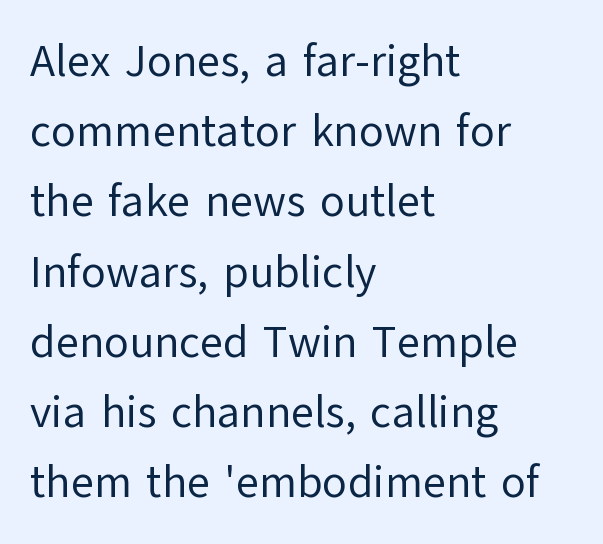
A typesetter would call this proportional, since set widths differ per character. Decoration check: the copy has no underline. In CSS terms this would be text-align: left. Classification — sans serif. Is this a heavy cut? Hardly; it is regular or lighter. Horizontal bands of white between lines are of average thickness.
